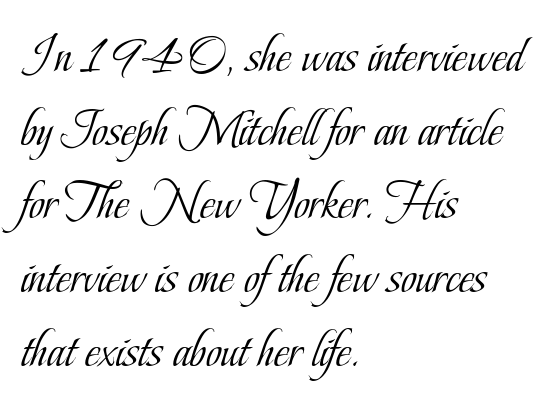
Q: Is the text bold? A: No.
Q: Is the text italic (slanted)? A: Yes.
Q: Is the typeface a serif or a sans-serif typeface? A: Serif.
Q: Is the text underlined? A: No.
Q: How is the paragraph aligned? A: Left-aligned.
Q: Is the spacing between letters normal or unusually wide? A: Normal.
Q: Is the spacing between lines tight, normal or loose? A: Normal.
Q: Width (condensed, normal, or wide)? A: Condensed.
Q: Stroke contrast? A: Low.
Q: x-height? A: Small.
Q: Monospaced? A: No.
